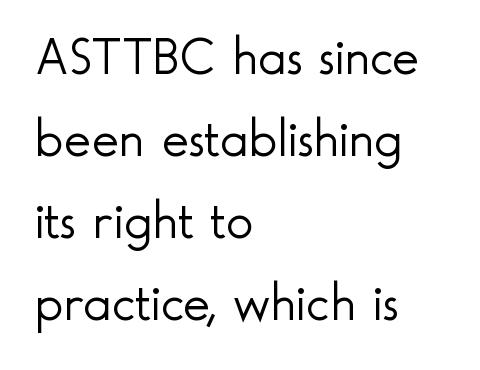
Q: Is the text bold? A: No.
Q: Is the text italic (slanted)? A: No, it is upright.
Q: Is the typeface a serif or a sans-serif typeface? A: Sans-serif.
Q: Is the text underlined? A: No.
Q: How is the paragraph aligned? A: Left-aligned.
Q: Is the spacing between letters normal or unusually wide? A: Normal.
Q: Is the spacing between lines tight, normal or loose? A: Normal.
Q: Width (condensed, normal, or wide)? A: Normal.
Q: x-height? A: Small.
Q: Monospaced? A: No.
